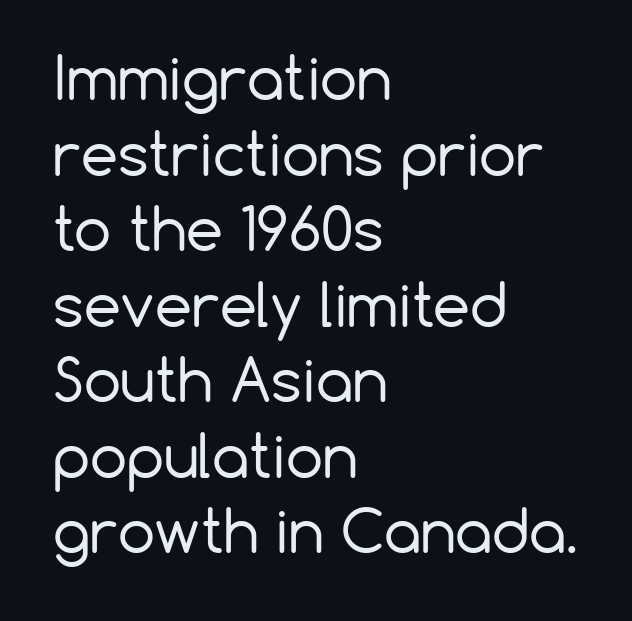
The image shows 59 px regular-weight sans-serif type, upright; set left-aligned, normal line spacing (1.28x), normal letter spacing, not underlined; low stroke contrast and a medium x-height.
